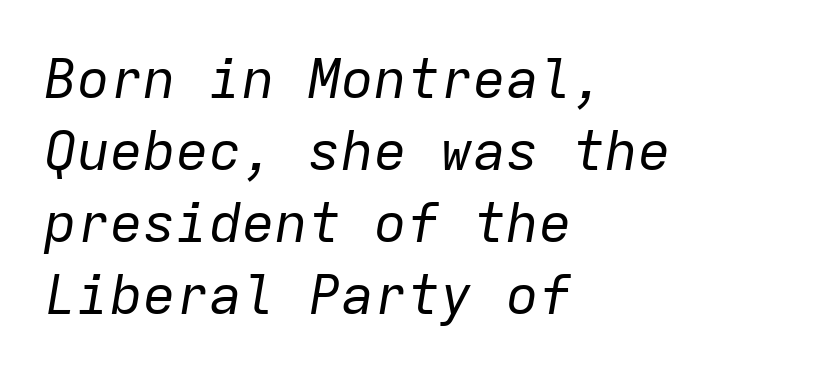
A quiet, ordinary-to-light weight characterises the typeface. Note the uniform advance width — an 'i' takes as much space as an 'm'. Posture: slanted. The line texture is even and compact thanks to regular tracking. Is the block centered? No — it sits flush against the left margin. Rule under the text: the space is simply empty.
